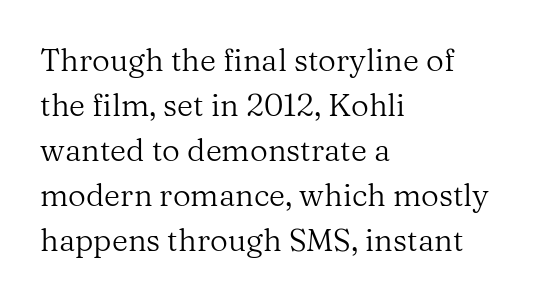
{"serif": "yes", "italic": "no", "bold": "no", "weight": "regular", "width": "normal", "stroke_contrast": "medium", "x_height": "medium", "monospaced": "no", "underline": "no", "align": "left", "line_spacing": "normal", "line_spacing_ratio": 1.45, "letter_spacing": "normal", "letter_spacing_em": 0.0, "glyph_px": 31}
